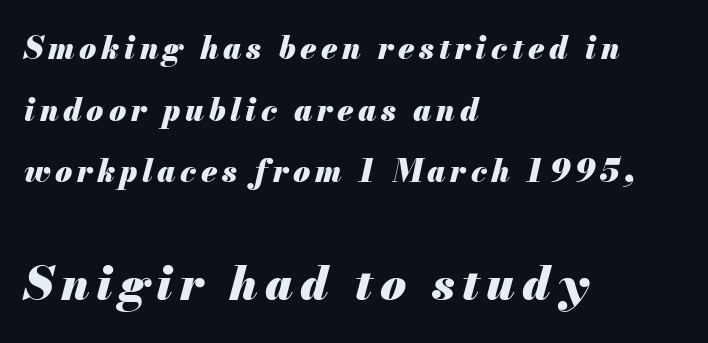
{"italic": "yes", "lean": "right", "slant_degrees": 13, "bold": "yes", "weight": "heavy", "width": "normal", "stroke_contrast": "medium", "x_height": "small", "monospaced": "no", "underline": "no", "align": "left", "line_spacing": "loose", "line_spacing_ratio": 1.99, "larger_block": "second", "size_ratio": 1.52, "glyph_px": 47}
